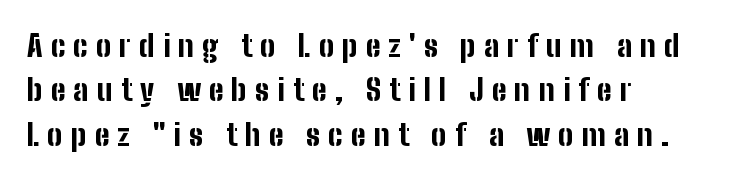
{"serif": "no", "italic": "no", "bold": "yes", "weight": "bold", "width": "condensed", "stroke_contrast": "low", "x_height": "medium", "monospaced": "no", "underline": "no", "align": "left", "line_spacing": "normal", "line_spacing_ratio": 1.48, "letter_spacing": "wide", "letter_spacing_em": 0.27, "glyph_px": 30}
